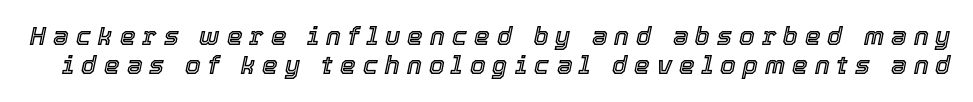
Observe the lean: these are italic letterforms. These lines have a slow, spaced-out rhythm from letter to letter. Only glyphs here, with clear space below each row.
